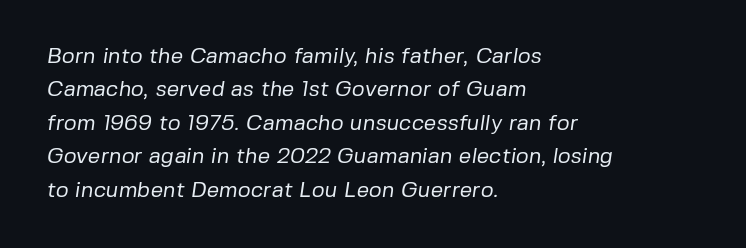
Q: Is the text bold? A: No.
Q: Is the text underlined? A: No.
Q: How is the paragraph aligned? A: Left-aligned.
Q: Is the spacing between letters normal or unusually wide? A: Normal.
Q: Is the spacing between lines tight, normal or loose? A: Normal.
